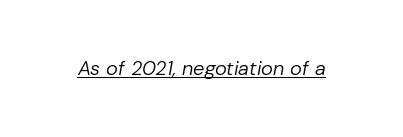
{"italic": "yes", "lean": "right", "slant_degrees": 10, "bold": "no", "underline": "yes", "letter_spacing": "normal", "letter_spacing_em": 0.0, "glyph_px": 20}
